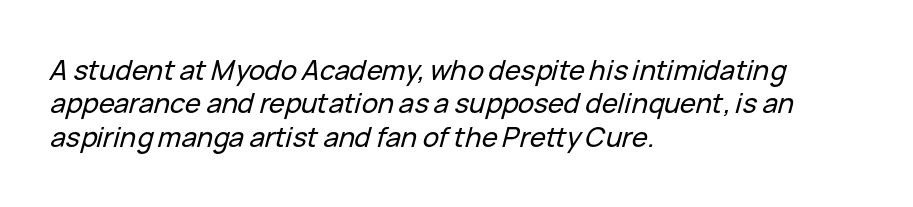
Q: Is the text italic (slanted)? A: Yes, it leans right by about 15 degrees.
Q: Is the text underlined? A: No.
Q: How is the paragraph aligned? A: Left-aligned.
Q: Is the spacing between letters normal or unusually wide? A: Normal.
